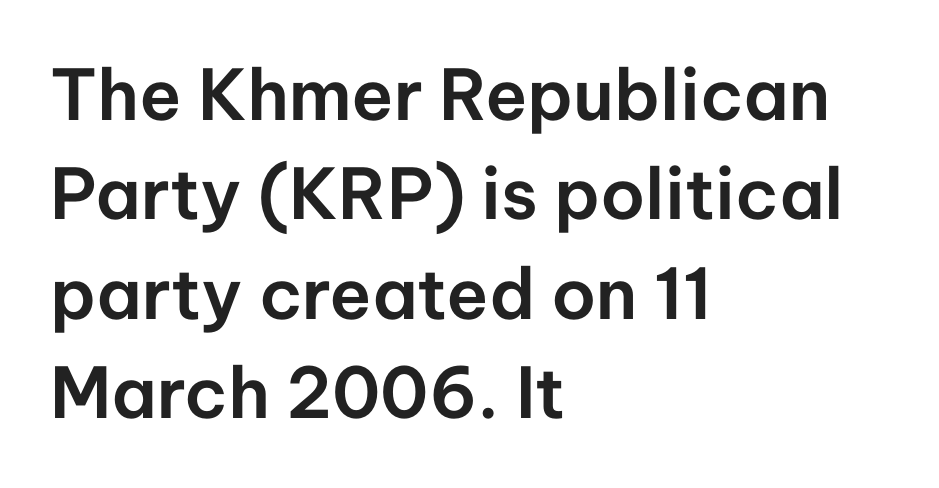
The image shows 70 px sans-serif type, upright; set left-aligned, normal line spacing (1.42x), normal letter spacing, not underlined; low stroke contrast and a medium x-height.
